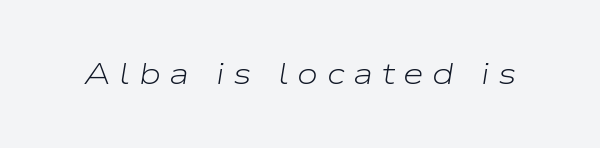
{"italic": "yes", "lean": "right", "slant_degrees": 9, "bold": "no", "weight": "light", "width": "wide", "stroke_contrast": "low", "x_height": "medium", "monospaced": "no", "underline": "no", "letter_spacing": "wide", "letter_spacing_em": 0.29, "glyph_px": 30}
